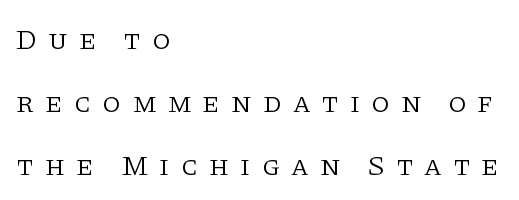
Does extra space separate the letters? Yes, quite a lot of it. What's the leading like? Stretched, with rows far apart. Is the type heavy? It reads as light-to-regular instead. All the whitespace from short lines collects on the right.
